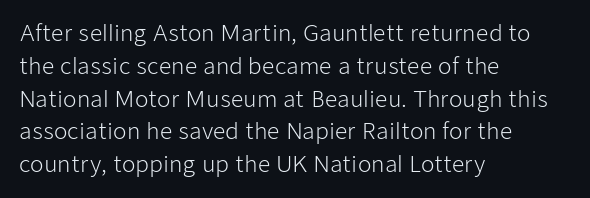
The image shows 22 px text type, upright; set left-aligned, normal line spacing (1.49x), normal letter spacing, not underlined.
